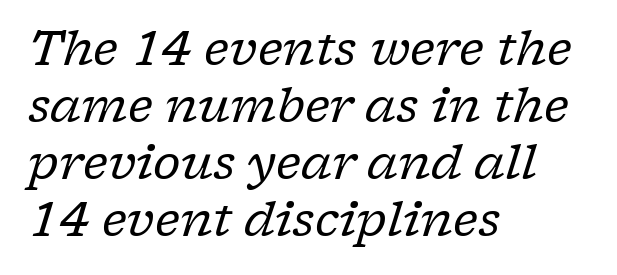
{"serif": "yes", "italic": "yes", "lean": "right", "slant_degrees": 17, "bold": "no", "weight": "regular", "width": "normal", "stroke_contrast": "low", "x_height": "medium", "monospaced": "no", "underline": "no", "align": "left", "line_spacing_ratio": 1.21, "letter_spacing": "normal", "letter_spacing_em": 0.0, "glyph_px": 47}
